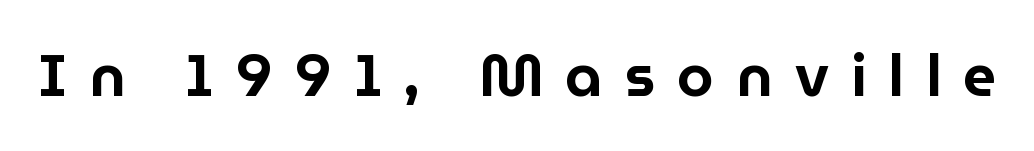
Q: Is the text italic (slanted)? A: No, it is upright.
Q: Is the typeface a serif or a sans-serif typeface? A: Sans-serif.
Q: Is the text underlined? A: No.
Q: Is the spacing between letters normal or unusually wide? A: Unusually wide.
Q: Width (condensed, normal, or wide)? A: Normal.
Q: Stroke contrast? A: Low.
Q: x-height? A: Medium.
Q: Monospaced? A: No.
